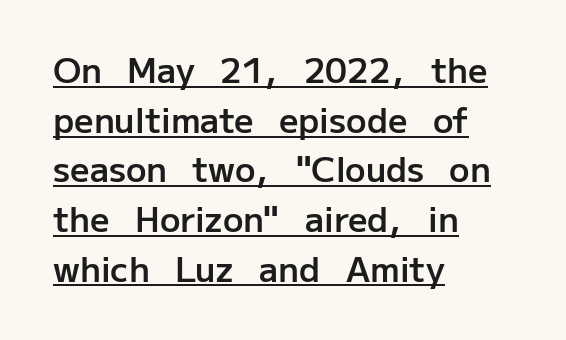
Italic: no, the glyphs are upright roman. Teacher's note: observe the even left margin — that is flush-left alignment. Between one letter and the next there's only the usual sliver of space. Bold? Not quite — semibold, heavier than regular but stopping short.
